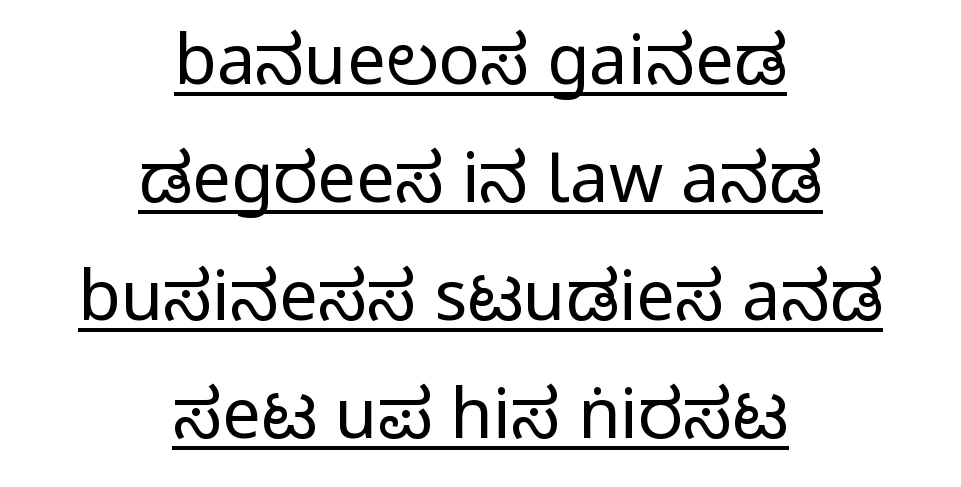
Rendered with straight, roman letterforms. You could not count columns in this text — the font is proportionally spaced. Emphasis is given by a line drawn under the lettering. Tracking here is standard; glyphs follow each other at the usual distance. Each letter's strokes conclude bluntly, with no projecting serifs. If you folded the block vertically in half, each line would mirror itself in length.
